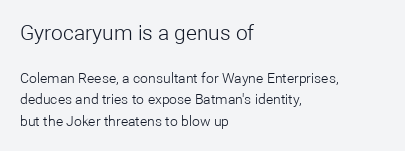
Short and long lines alike share a common starting point at left. Unmarked baselines from the first word to the last. The type sits square on the baseline with zero lean. The first block has been scaled up relative to the second. The vertical gap from one line to the next is medium. The font sits on the lighter half of the weight spectrum, regular included.
